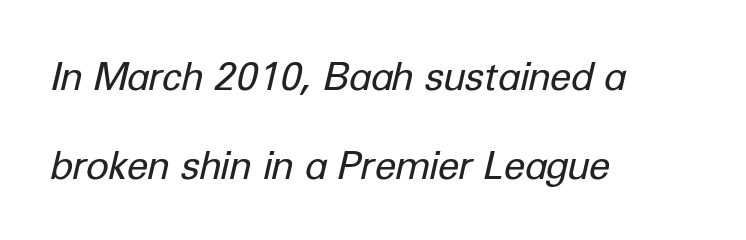
{"italic": "yes", "lean": "right", "slant_degrees": 12, "bold": "no", "weight": "regular", "width": "normal", "stroke_contrast": "low", "x_height": "medium", "monospaced": "no", "underline": "no", "align": "left", "line_spacing": "loose", "line_spacing_ratio": 2.29, "letter_spacing": "normal", "letter_spacing_em": 0.0, "glyph_px": 39}
